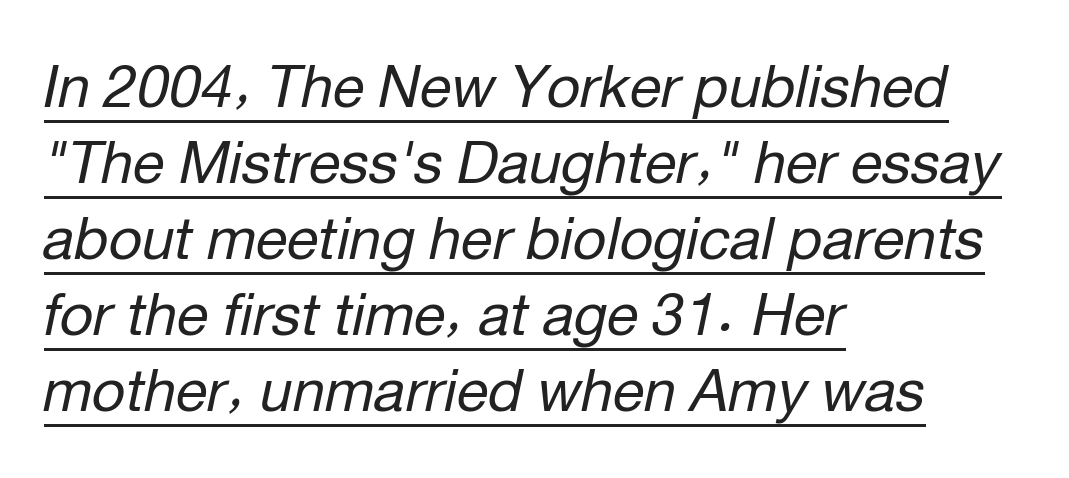
{"italic": "yes", "lean": "right", "slant_degrees": 12, "bold": "no", "weight": "regular", "width": "normal", "stroke_contrast": "low", "x_height": "medium", "monospaced": "no", "underline": "yes", "align": "left", "line_spacing": "normal", "line_spacing_ratio": 1.31, "letter_spacing": "normal", "letter_spacing_em": 0.0, "glyph_px": 58}
